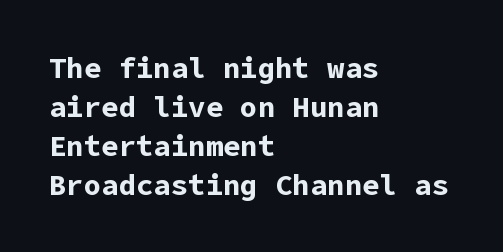
Q: Is the text bold? A: Yes.
Q: Is the text italic (slanted)? A: No, it is upright.
Q: Is the typeface a serif or a sans-serif typeface? A: Sans-serif.
Q: Is the text underlined? A: No.
Q: How is the paragraph aligned? A: Left-aligned.
Q: Is the spacing between letters normal or unusually wide? A: Normal.
Q: Is the spacing between lines tight, normal or loose? A: Normal.
Q: Width (condensed, normal, or wide)? A: Normal.
Q: Stroke contrast? A: Low.
Q: x-height? A: Medium.
